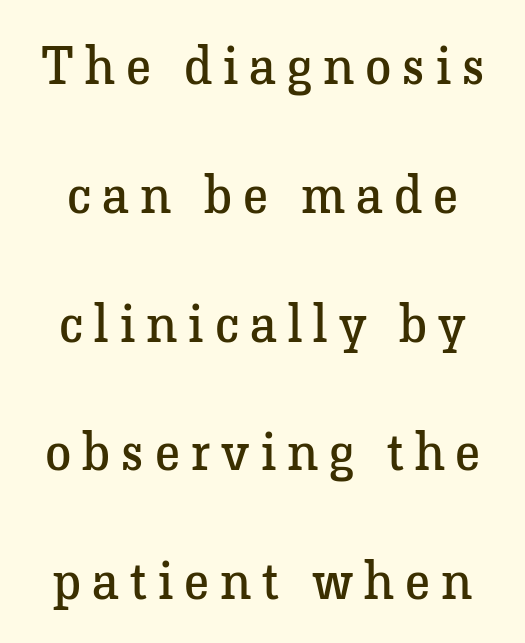
The image shows 53 px regular-weight serif type, upright; set loose line spacing (2.43x), unusually wide letter spacing (+0.21 em), not underlined; low stroke contrast and a medium x-height.
